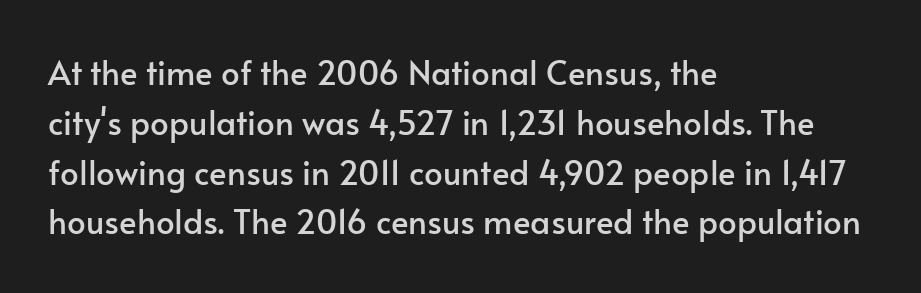
The type sits square on the baseline with zero lean. Look at the tracking — it's just the regular setting, nothing added. Honestly, there is no underline to notice here at all. The rendering uses natural spacing where letterforms have individual widths. Horizontally, the lines are justified to the leading edge only.
